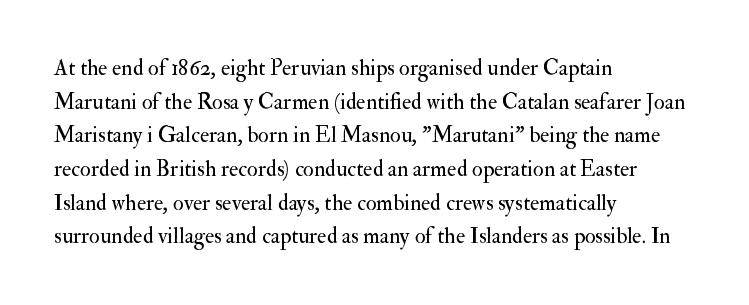
{"italic": "no", "bold": "no", "underline": "no", "align": "left", "line_spacing": "normal", "line_spacing_ratio": 1.53, "letter_spacing": "normal", "letter_spacing_em": 0.0, "glyph_px": 22}
